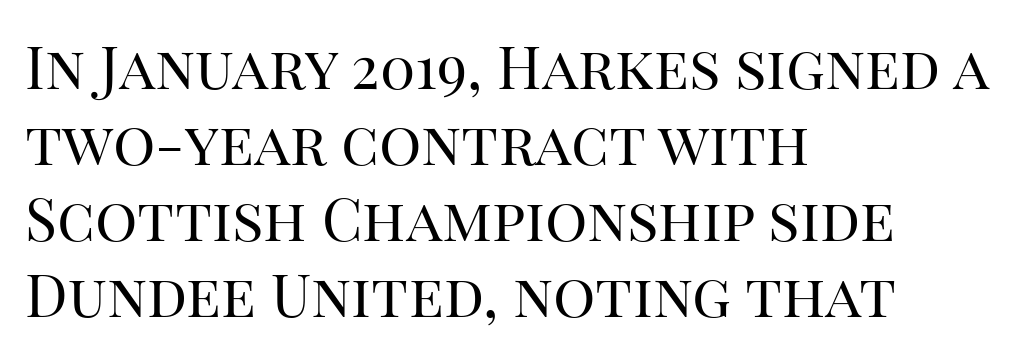
The image shows 59 px regular-weight serif type, upright; set left-aligned, normal line spacing (1.29x), normal letter spacing, not underlined; high stroke contrast and a large x-height.
